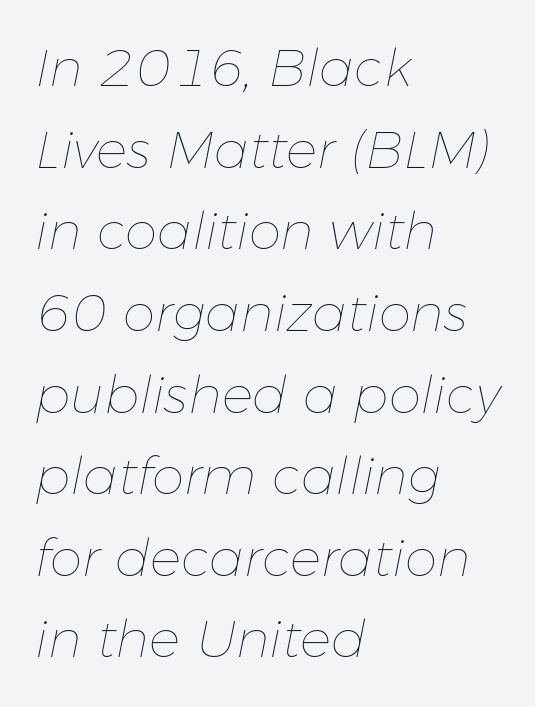
Q: Is the text bold? A: No.
Q: Is the text italic (slanted)? A: Yes, it leans right by about 11 degrees.
Q: Is the text underlined? A: No.
Q: How is the paragraph aligned? A: Left-aligned.
Q: Is the spacing between letters normal or unusually wide? A: Normal.
Q: Is the spacing between lines tight, normal or loose? A: Normal.
Q: Width (condensed, normal, or wide)? A: Normal.
Q: Stroke contrast? A: Low.
Q: x-height? A: Medium.
Q: Monospaced? A: No.
